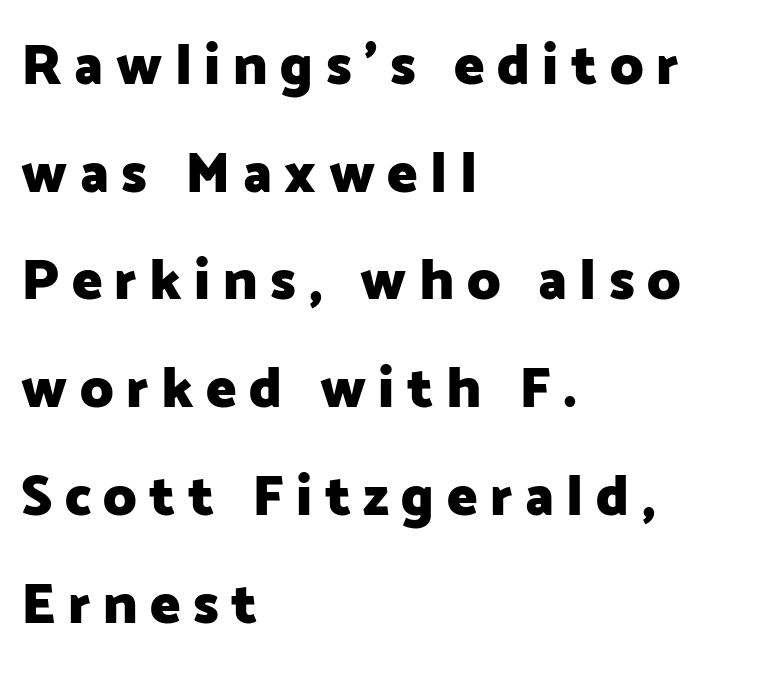
The image shows 57 px heavy sans-serif type, upright; set left-aligned, line spacing 1.89x, unusually wide letter spacing (+0.22 em), not underlined; low stroke contrast and a medium x-height.
